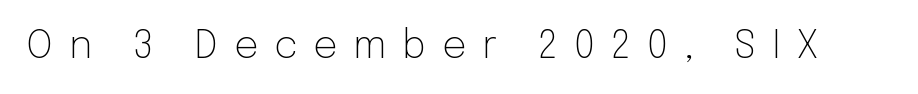
Character widths vary here, with narrow letters taking less room than wide ones. Descenders are the only things crossing below the line. Observe the absence of serifs on each vertical stroke in this sample. Is the letter spacing exaggerated? Yes — the characters are pushed far apart.
